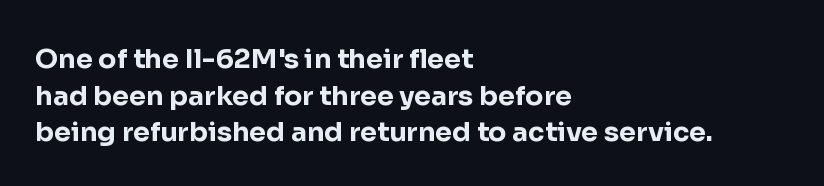
Casual observation: everything's shoved over to the left. Look at the tracking — it's just the regular setting, nothing added. The rendering uses a moderate line-height, typical for paragraphs. Decoration check: the copy has no underline. The face used here has the dense, thick strokes of a bold. The typography opts for an upright posture over an oblique one.
